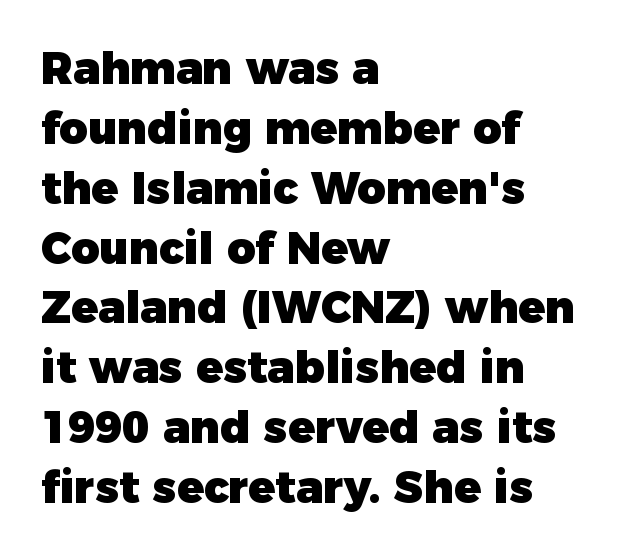
Q: Is the text bold? A: Yes.
Q: Is the text italic (slanted)? A: No, it is upright.
Q: Is the typeface a serif or a sans-serif typeface? A: Sans-serif.
Q: Is the text underlined? A: No.
Q: How is the paragraph aligned? A: Left-aligned.
Q: Is the spacing between letters normal or unusually wide? A: Normal.
Q: Is the spacing between lines tight, normal or loose? A: Normal.
Q: Width (condensed, normal, or wide)? A: Normal.
Q: Stroke contrast? A: Low.
Q: x-height? A: Medium.
Q: Monospaced? A: No.
